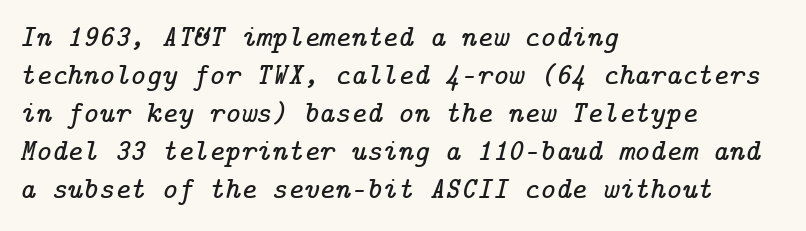
{"serif": "yes", "italic": "yes", "lean": "right", "slant_degrees": 14, "width": "normal", "stroke_contrast": "low", "x_height": "medium", "underline": "no", "align": "left", "line_spacing": "normal", "line_spacing_ratio": 1.27, "letter_spacing": "normal", "letter_spacing_em": 0.0, "glyph_px": 30}
